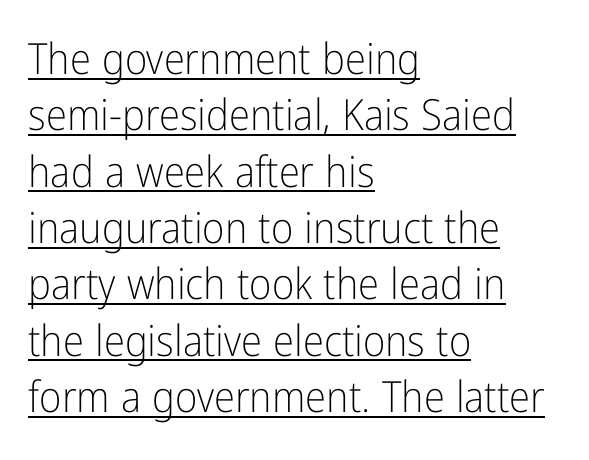
Q: Is the text bold? A: No.
Q: Is the text italic (slanted)? A: No, it is upright.
Q: Is the typeface a serif or a sans-serif typeface? A: Sans-serif.
Q: Is the text underlined? A: Yes.
Q: How is the paragraph aligned? A: Left-aligned.
Q: Is the spacing between letters normal or unusually wide? A: Normal.
Q: Is the spacing between lines tight, normal or loose? A: Normal.
Q: Width (condensed, normal, or wide)? A: Condensed.
Q: Stroke contrast? A: Low.
Q: x-height? A: Medium.
Q: Monospaced? A: No.
